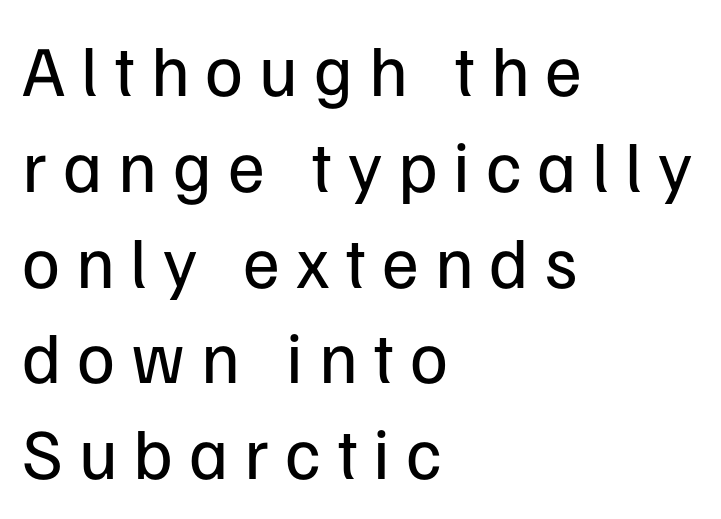
{"serif": "no", "italic": "no", "bold": "no", "weight": "regular", "width": "normal", "stroke_contrast": "low", "x_height": "medium", "monospaced": "no", "underline": "no", "align": "left", "line_spacing": "normal", "line_spacing_ratio": 1.33, "letter_spacing": "wide", "letter_spacing_em": 0.22, "glyph_px": 72}
